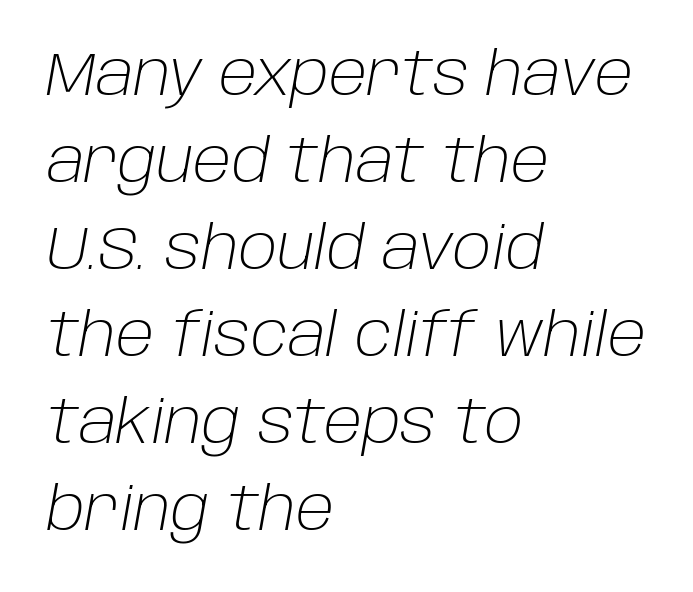
The image shows 60 px light type, italic (leaning right); set left-aligned, normal line spacing (1.45x), normal letter spacing, not underlined; low stroke contrast and a large x-height.
